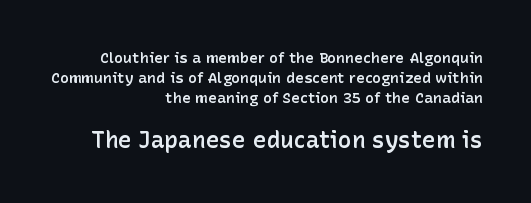
{"italic": "no", "bold": "semi", "underline": "no", "align": "right", "line_spacing": "normal", "line_spacing_ratio": 1.33, "letter_spacing": "normal", "letter_spacing_em": 0.0, "larger_block": "second", "size_ratio": 1.53, "glyph_px": 23}
